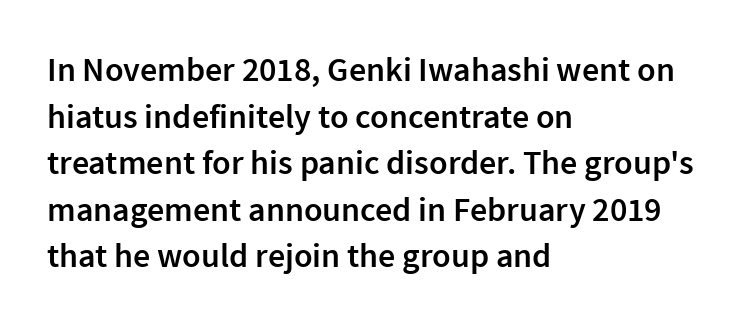
The image shows 34 px semibold sans-serif type, upright; set left-aligned, normal line spacing (1.37x), normal letter spacing, not underlined; a medium x-height.
